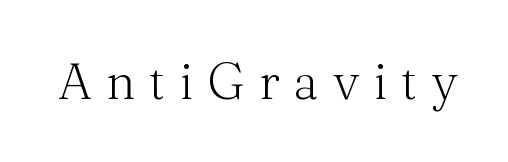
The face used here is proportionally spaced, like ordinary book or web type. Substantial extra tracking has been applied to these lines. Small tapered or slab feet sit at the stroke ends, so this counts as serif. Every stem runs plumb, perpendicular to the baseline. Ink coverage per letter is moderate at most. Underlining? Definitely not there.
